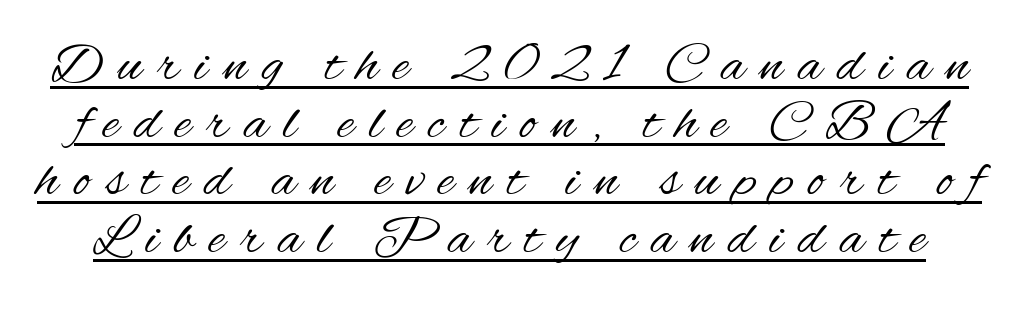
The image shows 56 px regular-weight, condensed sans-serif type; set tight line spacing (1.03x), unusually wide letter spacing (+0.28 em), underlined; medium stroke contrast and a small x-height.
